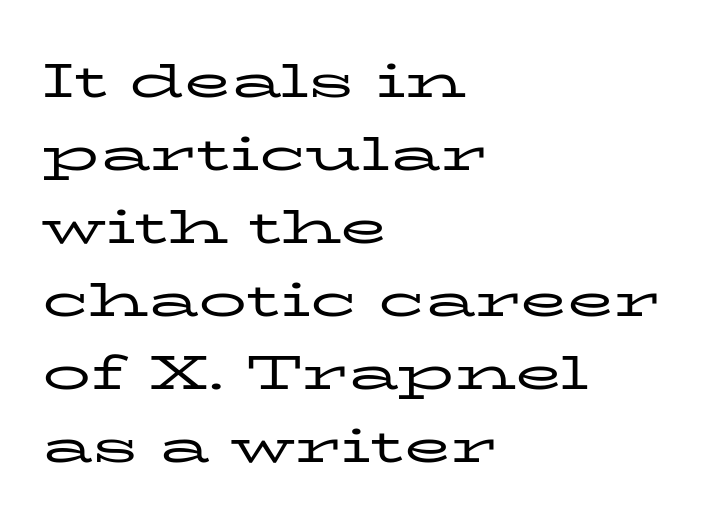
The image shows 48 px regular-weight, wide serif type, upright; set left-aligned, normal line spacing (1.52x), normal letter spacing, not underlined; low stroke contrast and a medium x-height.
